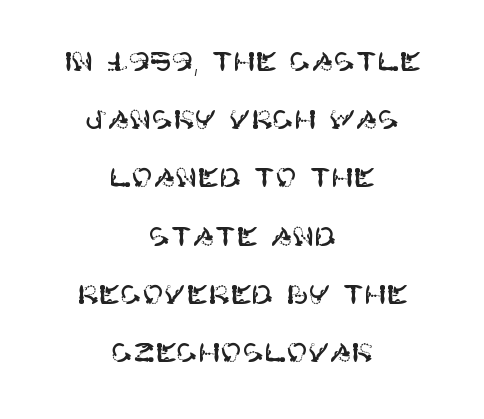
{"italic": "no", "underline": "no", "align": "center", "line_spacing": "loose", "line_spacing_ratio": 2.24, "letter_spacing": "normal", "letter_spacing_em": 0.0, "glyph_px": 26}
